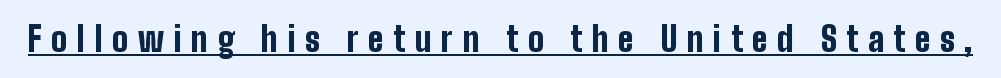
Q: Is the text bold? A: Yes.
Q: Is the text italic (slanted)? A: No, it is upright.
Q: Is the typeface a serif or a sans-serif typeface? A: Sans-serif.
Q: Is the text underlined? A: Yes.
Q: Is the spacing between letters normal or unusually wide? A: Unusually wide.
Q: Width (condensed, normal, or wide)? A: Condensed.
Q: Stroke contrast? A: Low.
Q: x-height? A: Medium.
Q: Monospaced? A: No.
